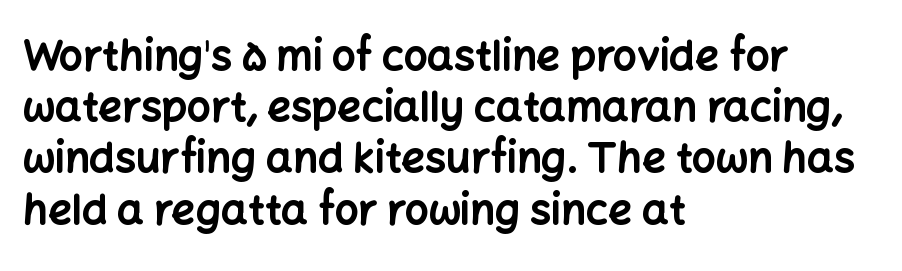
The image shows 42 px bold sans-serif type, upright; set left-aligned, line spacing 1.22x, normal letter spacing, not underlined; low stroke contrast and a medium x-height.
